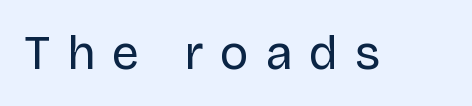
{"serif": "no", "italic": "no", "bold": "no", "weight": "regular", "width": "normal", "stroke_contrast": "low", "x_height": "large", "monospaced": "no", "underline": "no", "letter_spacing": "wide", "letter_spacing_em": 0.35, "glyph_px": 48}
